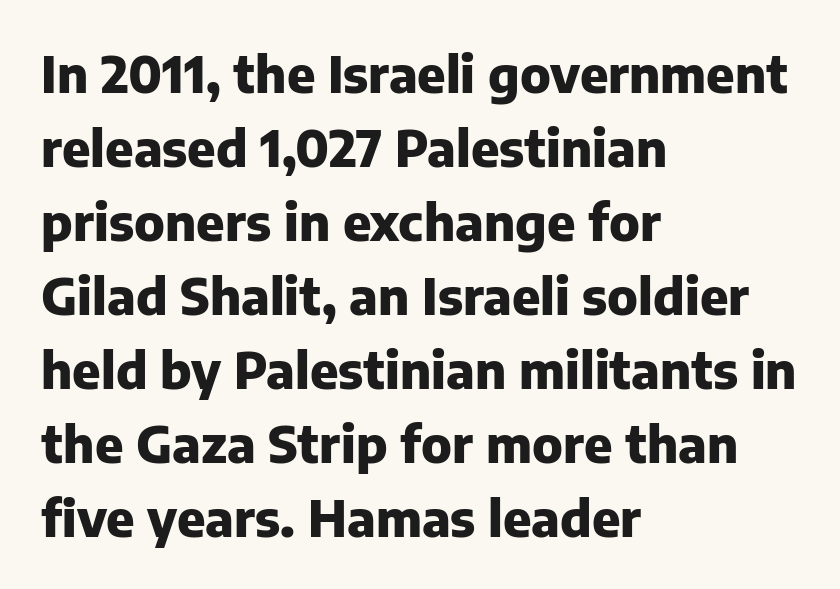
{"serif": "no", "italic": "no", "bold": "yes", "weight": "heavy", "width": "normal", "stroke_contrast": "low", "x_height": "medium", "monospaced": "no", "underline": "no", "align": "left", "line_spacing": "normal", "line_spacing_ratio": 1.48, "letter_spacing": "normal", "letter_spacing_em": 0.0, "glyph_px": 50}
